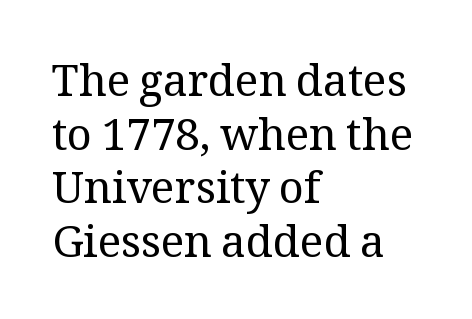
{"serif": "yes", "italic": "no", "bold": "no", "weight": "regular", "width": "normal", "stroke_contrast": "medium", "x_height": "medium", "monospaced": "no", "underline": "no", "align": "left", "line_spacing_ratio": 1.22, "letter_spacing": "normal", "letter_spacing_em": 0.0, "glyph_px": 44}
